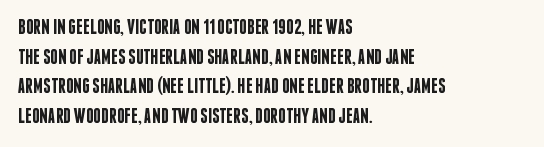
{"italic": "no", "bold": "semi", "underline": "no", "align": "left", "line_spacing": "normal", "line_spacing_ratio": 1.41, "letter_spacing": "normal", "letter_spacing_em": 0.0, "glyph_px": 21}
